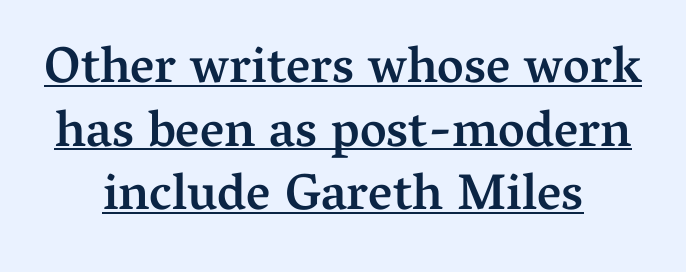
Is there an underline? Yes — a line sits under the letters. Leading: standard. You could not count columns in this text — the font is proportionally spaced. Every stem runs plumb, perpendicular to the baseline. The rendering uses a semibold face; strokes are thickened but not to full bold. The face used here is seriffed, in the tradition of book romans.
